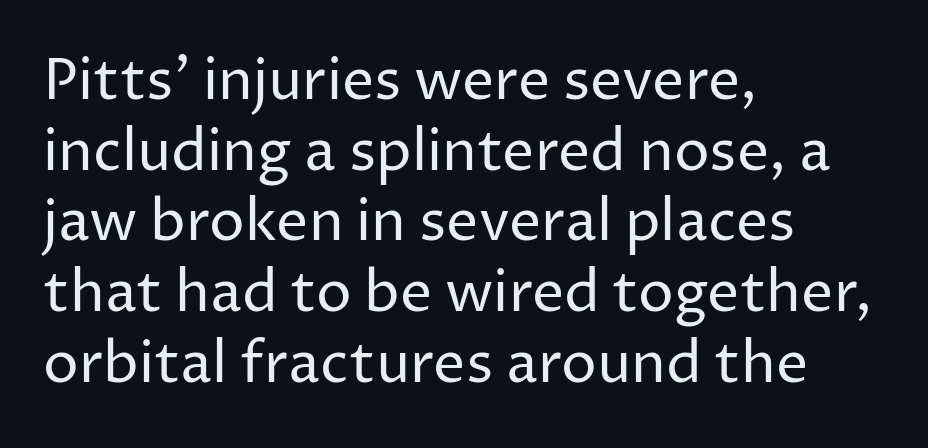
The image shows 57 px regular-weight sans-serif type, upright; set left-aligned, line spacing 1.24x, normal letter spacing, not underlined; low stroke contrast and a medium x-height.
